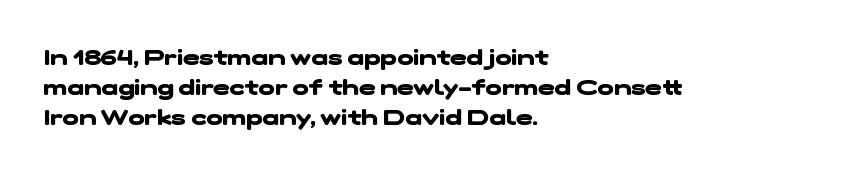
This rendering uses left alignment, leaving the right contour irregular. These words are printed bold, with thick strokes throughout. Honestly, there is no underline to notice here at all. Spacing between characters is what you'd get straight out of the box. Normally led — the rows are evenly, conventionally spaced.
